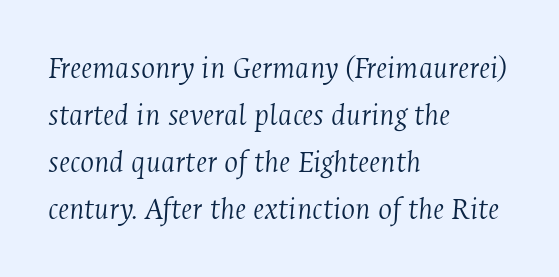
The image shows 33 px light, condensed serif type, italic (leaning right); set left-aligned, normal line spacing (1.42x), normal letter spacing, not underlined; medium stroke contrast and a medium x-height.
